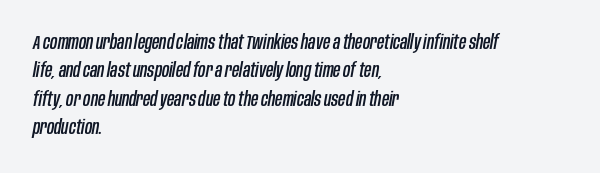
{"italic": "yes", "lean": "right", "slant_degrees": 10, "underline": "no", "align": "left", "line_spacing": "normal", "line_spacing_ratio": 1.42, "letter_spacing": "normal", "letter_spacing_em": 0.0, "glyph_px": 20}
